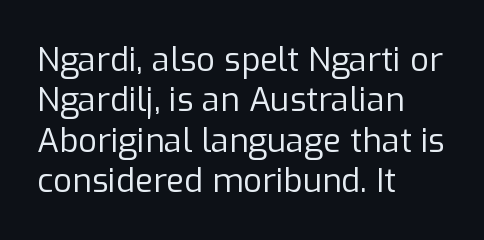
Q: Is the text bold? A: No.
Q: Is the text italic (slanted)? A: No, it is upright.
Q: Is the typeface a serif or a sans-serif typeface? A: Sans-serif.
Q: Is the text underlined? A: No.
Q: How is the paragraph aligned? A: Left-aligned.
Q: Is the spacing between letters normal or unusually wide? A: Normal.
Q: Width (condensed, normal, or wide)? A: Normal.
Q: Stroke contrast? A: Low.
Q: x-height? A: Medium.
Q: Monospaced? A: No.
